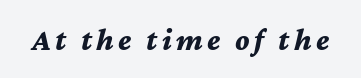
{"italic": "yes", "lean": "right", "slant_degrees": 12, "bold": "yes", "weight": "bold", "width": "normal", "stroke_contrast": "medium", "x_height": "medium", "monospaced": "no", "underline": "no", "glyph_px": 31}
